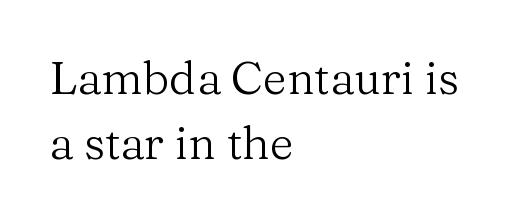
The letters stand straight up with perfectly vertical stems. Look at the bottom of the vertical strokes: they flare into serifs here. This rendering uses left alignment, leaving the right contour irregular. Reading down the column, the eye jumps a familiar distance to each next line. Compared with typical body copy, the letter spacing here is the same. Descenders hang freely into open space.
